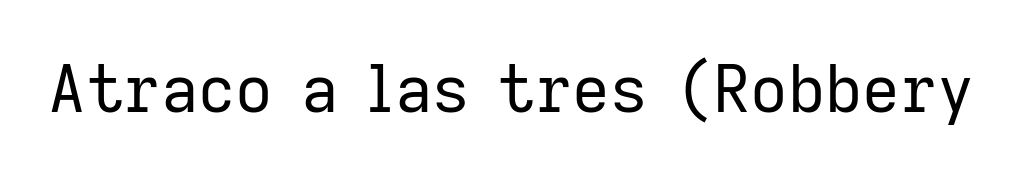
Q: Is the text bold? A: No.
Q: Is the text italic (slanted)? A: No, it is upright.
Q: Is the typeface a serif or a sans-serif typeface? A: Sans-serif.
Q: Is the text underlined? A: No.
Q: Is the spacing between letters normal or unusually wide? A: Normal.
Q: Width (condensed, normal, or wide)? A: Normal.
Q: Stroke contrast? A: Low.
Q: x-height? A: Medium.
Q: Monospaced? A: No.
